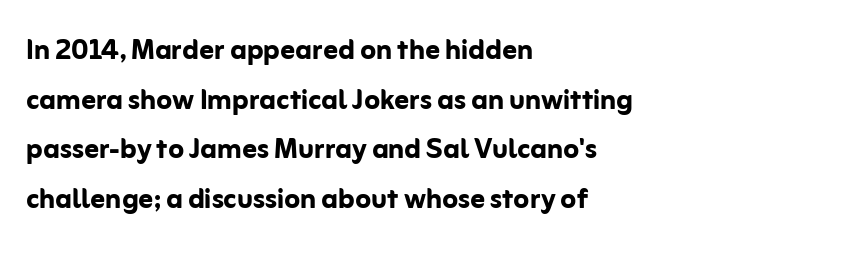
Font category for this specimen: sans-serif. The letters stand straight up with perfectly vertical stems. Compared with an ordinary text face, these strokes are far heavier — a full bold. Spacing verdict: proportional, widths tailored to each character. Notice how descenders clear the ascenders below comfortably — that's standard leading. Underline: absent.
